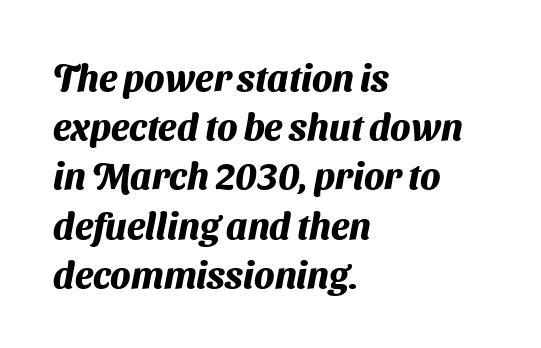
Font category for this specimen: sans-serif. In terms of letterspacing, this is plain default setting. Normally led — the rows are evenly, conventionally spaced. The letters advance in unequal steps, a hallmark of proportional type.
